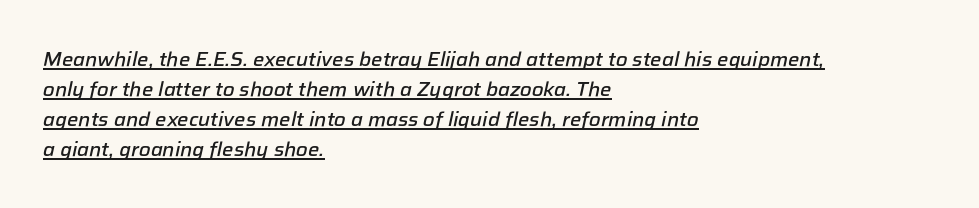
{"italic": "yes", "lean": "right", "slant_degrees": 12, "bold": "semi", "underline": "yes", "align": "left", "line_spacing": "normal", "line_spacing_ratio": 1.5, "letter_spacing": "normal", "letter_spacing_em": 0.0, "glyph_px": 20}
